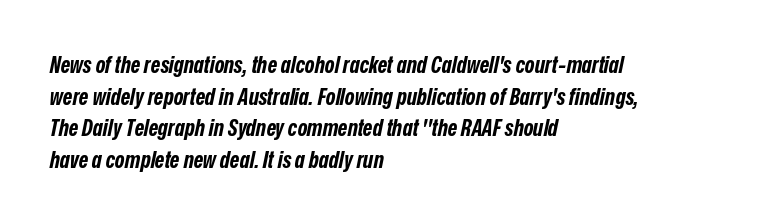
The image shows 23 px bold type, italic (leaning right); set left-aligned, normal line spacing (1.37x), normal letter spacing, not underlined.
